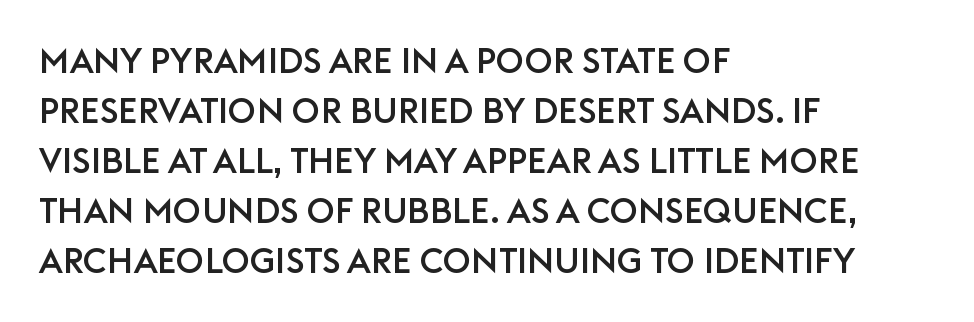
The image shows 35 px sans-serif type, upright; set left-aligned, normal line spacing (1.43x), normal letter spacing, not underlined; low stroke contrast and a large x-height.
